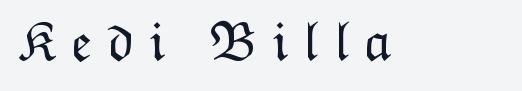
The image shows 56 px light type, upright; set unusually wide letter spacing (+0.26 em), not underlined; low stroke contrast and a medium x-height.
